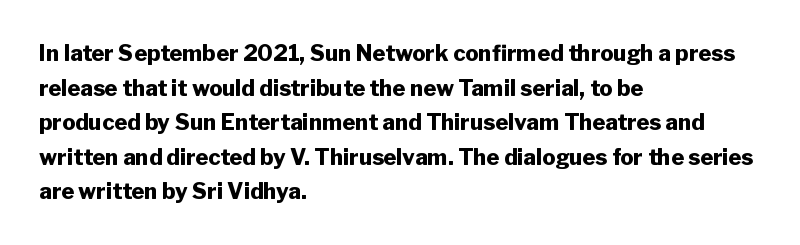
This sample uses an upright cut, with every glyph sitting square on the baseline. Whoever set this chose a conventional vertical rhythm. Students, note that the glyphs here touch the page at normal intervals. Strokes here are thick enough to call this a true bold.
